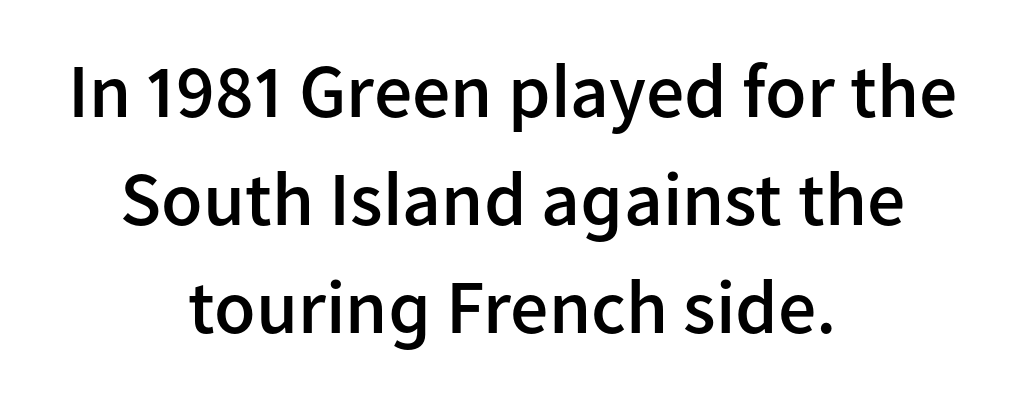
{"serif": "no", "italic": "no", "bold": "semi", "weight": "semibold", "width": "normal", "stroke_contrast": "low", "x_height": "medium", "monospaced": "no", "underline": "no", "align": "center", "line_spacing": "normal", "line_spacing_ratio": 1.42, "letter_spacing": "normal", "letter_spacing_em": 0.0, "glyph_px": 76}
